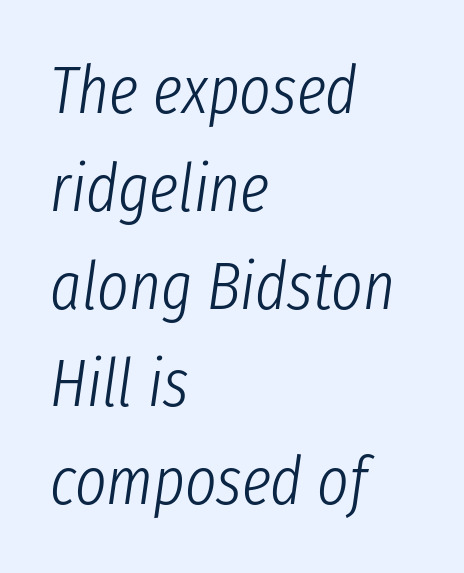
{"italic": "yes", "lean": "right", "slant_degrees": 8, "bold": "no", "weight": "light", "width": "condensed", "stroke_contrast": "low", "x_height": "medium", "monospaced": "no", "underline": "no", "align": "left", "line_spacing": "normal", "line_spacing_ratio": 1.46, "letter_spacing": "normal", "letter_spacing_em": 0.0, "glyph_px": 67}
